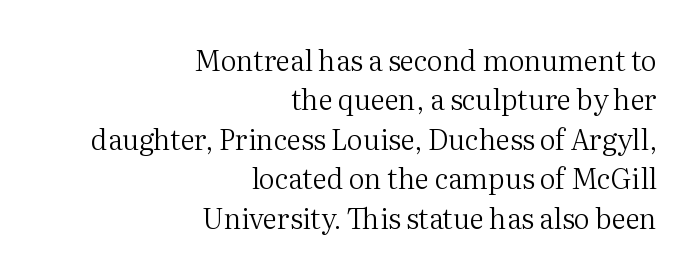
{"serif": "yes", "italic": "no", "bold": "no", "weight": "regular", "width": "normal", "stroke_contrast": "medium", "x_height": "medium", "monospaced": "no", "underline": "no", "align": "right", "line_spacing": "normal", "line_spacing_ratio": 1.41, "letter_spacing": "normal", "letter_spacing_em": 0.0, "glyph_px": 28}
